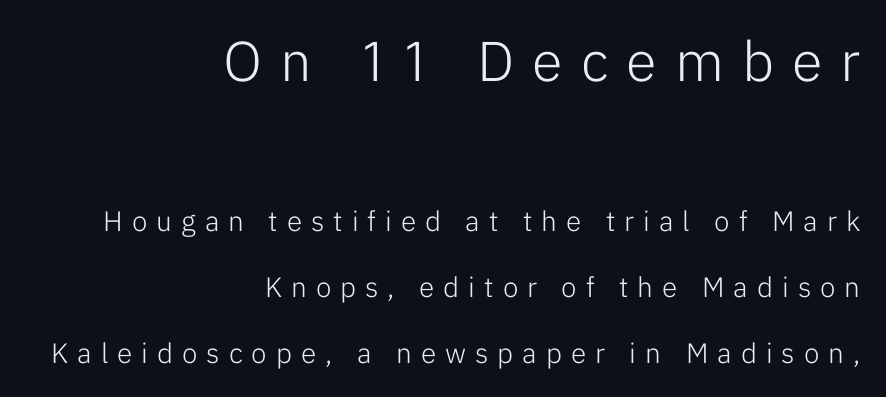
The image shows 56 px light sans-serif type, upright; set right-aligned, loose line spacing (2.36x), unusually wide letter spacing (+0.32 em), not underlined; the first (top) block is 2.0x larger; low stroke contrast and a medium x-height.
